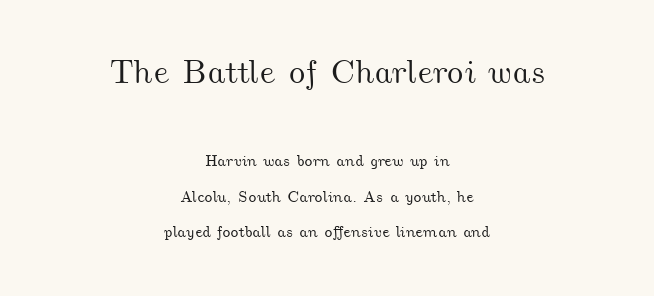
The passage shown is typed in a proportional face where columns would drift. Between one letter and the next there's only the usual sliver of space. The specimen omits any rule beneath the text block's lines. Successive baselines arrive slowly, with a big drop between each. Size hierarchy here favors the leading block over the trailing one.
